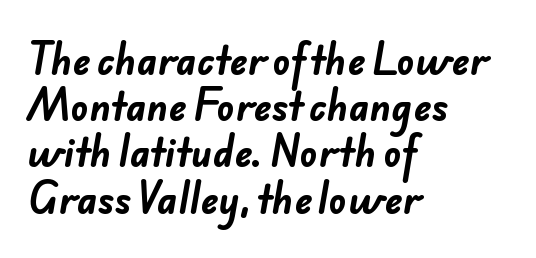
Weight check: bold — yes, fully. If you measured baseline to baseline, you'd find a middling distance. Observe the absence of serifs on each vertical stroke in this sample. Letter spacing: default. Glance below the letters and you will spot only blank space. Looks like regular typesetting: each glyph gets only the width it needs.
